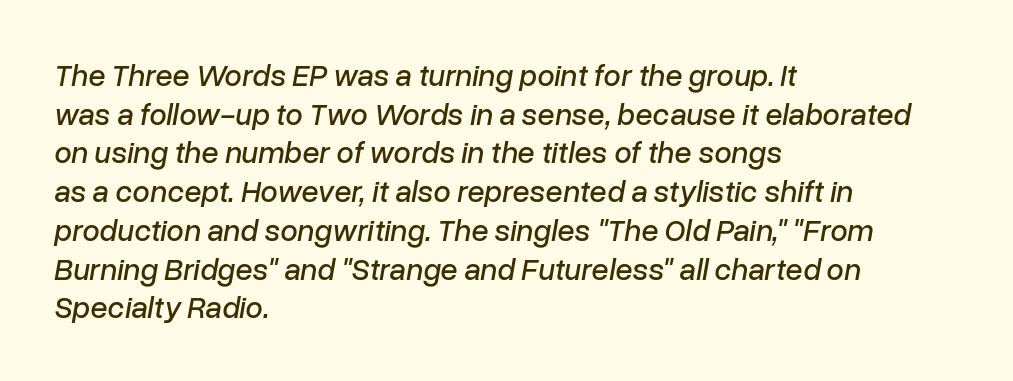
Q: Is the text italic (slanted)? A: Yes, it leans right by about 10 degrees.
Q: Is the text underlined? A: No.
Q: How is the paragraph aligned? A: Left-aligned.
Q: Is the spacing between letters normal or unusually wide? A: Normal.
Q: Is the spacing between lines tight, normal or loose? A: Normal.
Q: Width (condensed, normal, or wide)? A: Normal.
Q: Stroke contrast? A: Low.
Q: x-height? A: Medium.
Q: Monospaced? A: No.
